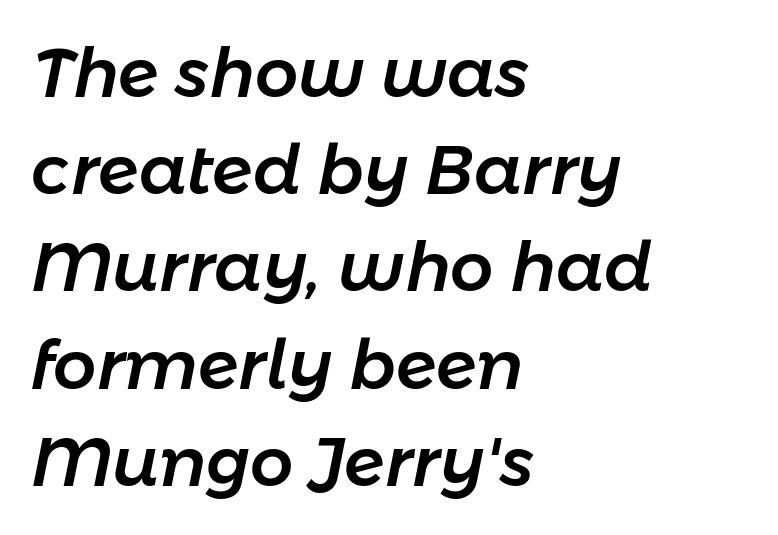
The image shows 68 px text type, italic (leaning right); set left-aligned, normal line spacing (1.43x), normal letter spacing, not underlined; low stroke contrast and a medium x-height.
